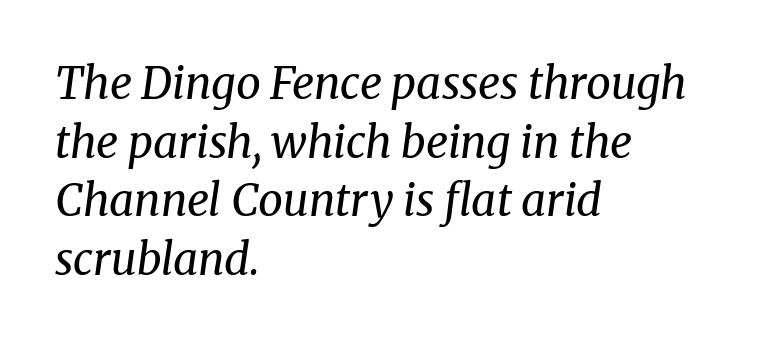
Q: Is the text bold? A: No.
Q: Is the text italic (slanted)? A: Yes, it leans right by about 8 degrees.
Q: Is the typeface a serif or a sans-serif typeface? A: Serif.
Q: Is the text underlined? A: No.
Q: How is the paragraph aligned? A: Left-aligned.
Q: Is the spacing between letters normal or unusually wide? A: Normal.
Q: Is the spacing between lines tight, normal or loose? A: Normal.
Q: Width (condensed, normal, or wide)? A: Normal.
Q: Stroke contrast? A: Medium.
Q: x-height? A: Medium.
Q: Monospaced? A: No.
